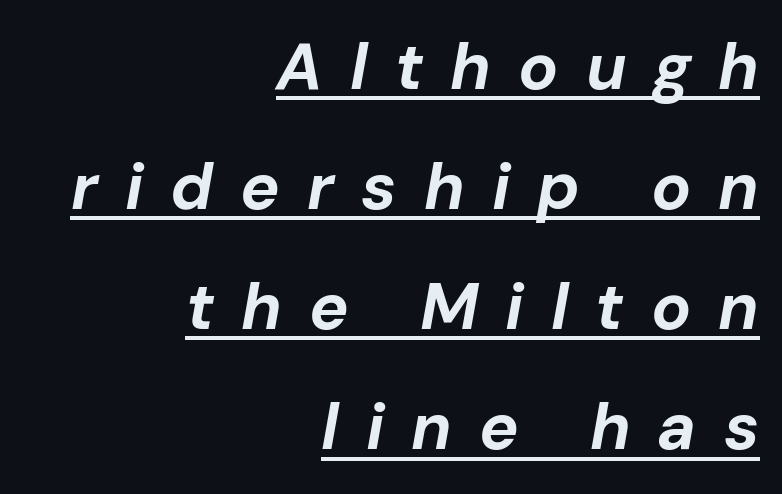
Q: Is the text bold? A: Yes.
Q: Is the text italic (slanted)? A: Yes, it leans right by about 10 degrees.
Q: Is the text underlined? A: Yes.
Q: How is the paragraph aligned? A: Right-aligned.
Q: Is the spacing between letters normal or unusually wide? A: Unusually wide.
Q: Width (condensed, normal, or wide)? A: Normal.
Q: Stroke contrast? A: Low.
Q: x-height? A: Medium.
Q: Monospaced? A: No.
